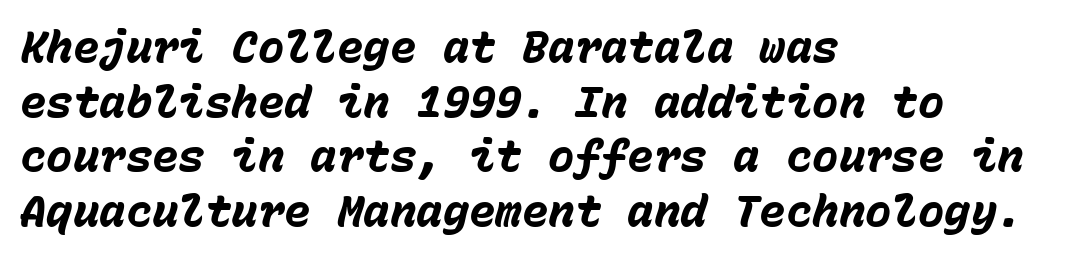
Q: Is the text bold? A: Yes.
Q: Is the text italic (slanted)? A: Yes, it leans right by about 15 degrees.
Q: Is the text underlined? A: No.
Q: How is the paragraph aligned? A: Left-aligned.
Q: Is the spacing between letters normal or unusually wide? A: Normal.
Q: Width (condensed, normal, or wide)? A: Normal.
Q: Stroke contrast? A: Low.
Q: x-height? A: Medium.
Q: Monospaced? A: Yes.
